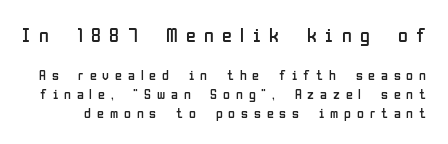
Q: Is the text bold? A: No.
Q: Is the text italic (slanted)? A: No, it is upright.
Q: Is the text underlined? A: No.
Q: Is the spacing between letters normal or unusually wide? A: Unusually wide.
Q: Is the spacing between lines tight, normal or loose? A: Normal.
Q: Which block of text is set in a larger size, the first (top) or the second (bottom)? A: The first (top) one.
